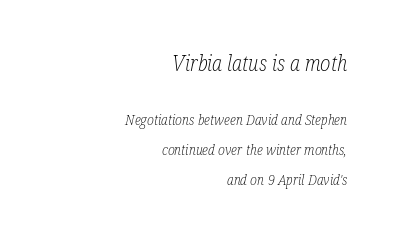
The image shows 21 px text type, italic (leaning right); set right-aligned, loose line spacing (2.15x), normal letter spacing, not underlined; the first (top) block is 1.5x larger.
